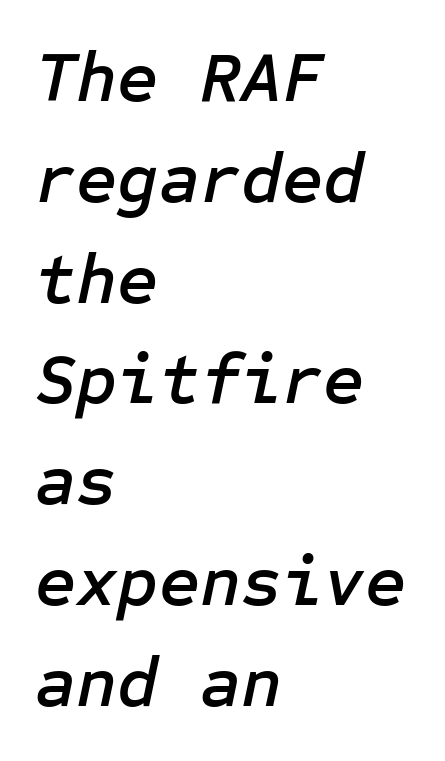
{"italic": "yes", "lean": "right", "slant_degrees": 12, "width": "normal", "stroke_contrast": "low", "x_height": "medium", "underline": "no", "align": "left", "line_spacing": "normal", "line_spacing_ratio": 1.42, "letter_spacing": "normal", "letter_spacing_em": 0.0, "glyph_px": 71}
